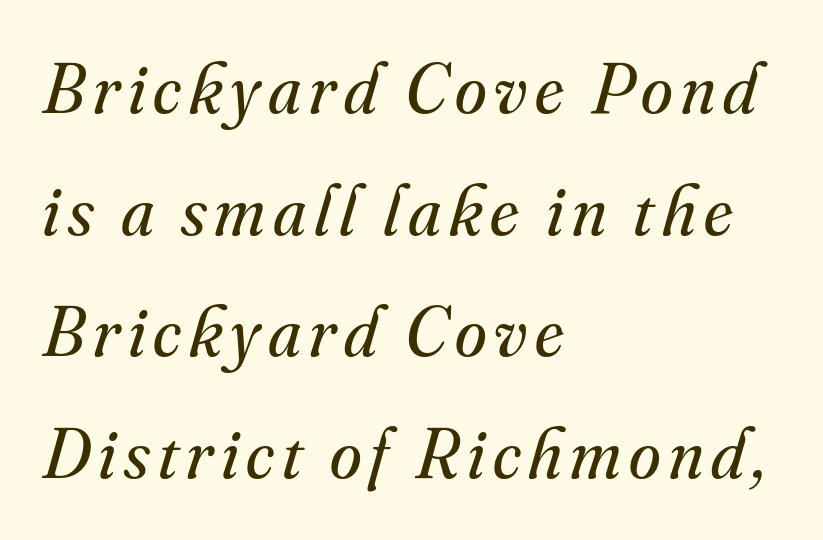
The passage shown is typed in a proportional face where columns would drift. Compared with a typical body face, this is equally light or lighter still. Decoration check: the copy has no underline. Compared with ordinary roman type, these characters are visibly tilted. Alignment: flush left.
